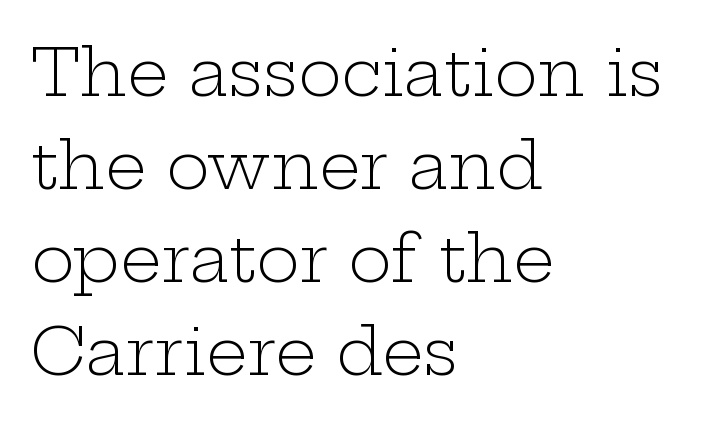
Q: Is the text bold? A: No.
Q: Is the text italic (slanted)? A: No, it is upright.
Q: Is the typeface a serif or a sans-serif typeface? A: Serif.
Q: Is the text underlined? A: No.
Q: How is the paragraph aligned? A: Left-aligned.
Q: Is the spacing between letters normal or unusually wide? A: Normal.
Q: Is the spacing between lines tight, normal or loose? A: Normal.
Q: Width (condensed, normal, or wide)? A: Wide.
Q: Stroke contrast? A: Low.
Q: x-height? A: Medium.
Q: Monospaced? A: No.
